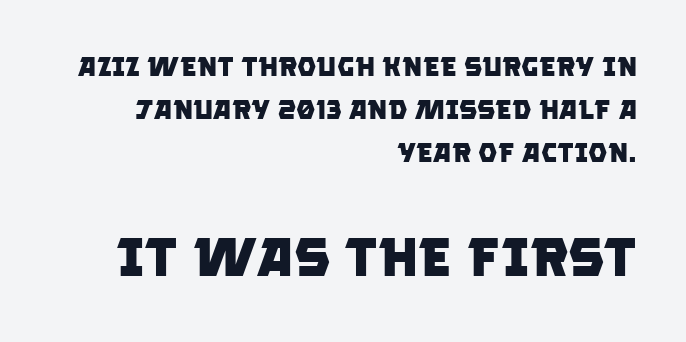
Is this a fixed-width face? No — the glyphs have proportional, varying widths. Weight check: bold — yes, fully. Vertically, the passage feels balanced, rows spaced as you'd expect. Beneath every word, the page is bare. The face used here is rendered with its standard letterfit. You can tell from the bare stems that sans-serif type was used.
